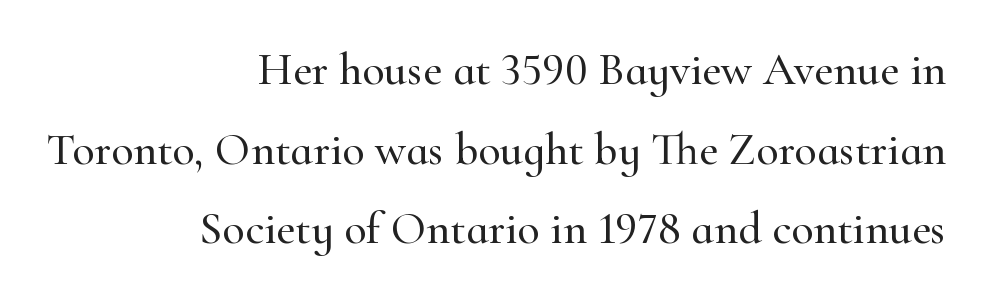
{"serif": "yes", "italic": "no", "width": "normal", "stroke_contrast": "high", "x_height": "small", "monospaced": "no", "underline": "no", "align": "right", "line_spacing_ratio": 1.73, "letter_spacing": "normal", "letter_spacing_em": 0.0, "glyph_px": 46}
